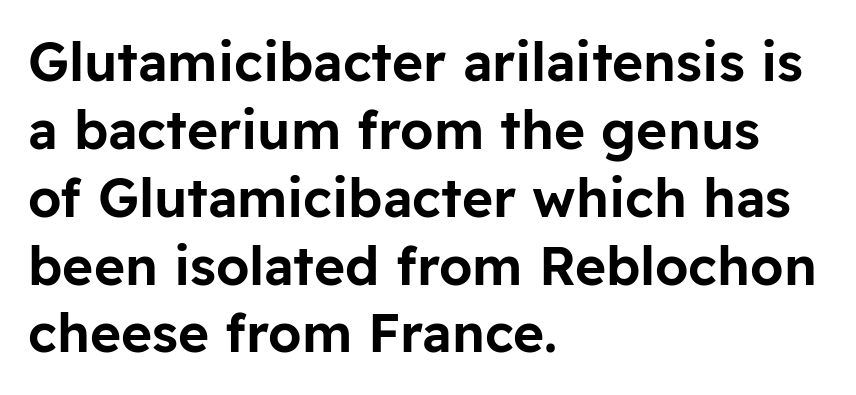
Q: Is the text italic (slanted)? A: No, it is upright.
Q: Is the typeface a serif or a sans-serif typeface? A: Sans-serif.
Q: Is the text underlined? A: No.
Q: How is the paragraph aligned? A: Left-aligned.
Q: Is the spacing between letters normal or unusually wide? A: Normal.
Q: Is the spacing between lines tight, normal or loose? A: Normal.
Q: Width (condensed, normal, or wide)? A: Normal.
Q: Stroke contrast? A: Low.
Q: x-height? A: Medium.
Q: Monospaced? A: No.
